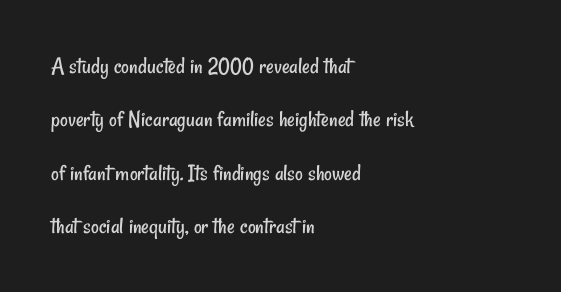
Glance below the letters and you will spot only blank space. Notice the wide empty band between every row — that's loose leading. Line starts are locked; line ends wander. On a weight scale, this lands at 450 or below.
